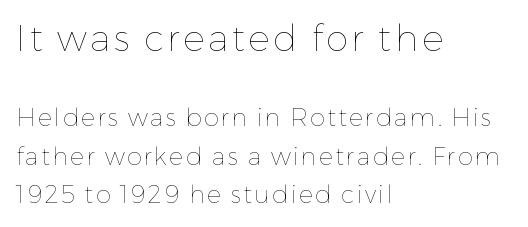
Q: Is the text bold? A: No.
Q: Is the text italic (slanted)? A: No, it is upright.
Q: Is the text underlined? A: No.
Q: How is the paragraph aligned? A: Left-aligned.
Q: Is the spacing between lines tight, normal or loose? A: Normal.
Q: Which block of text is set in a larger size, the first (top) or the second (bottom)? A: The first (top) one.
Q: Width (condensed, normal, or wide)? A: Normal.
Q: Stroke contrast? A: Low.
Q: x-height? A: Medium.
Q: Monospaced? A: No.
